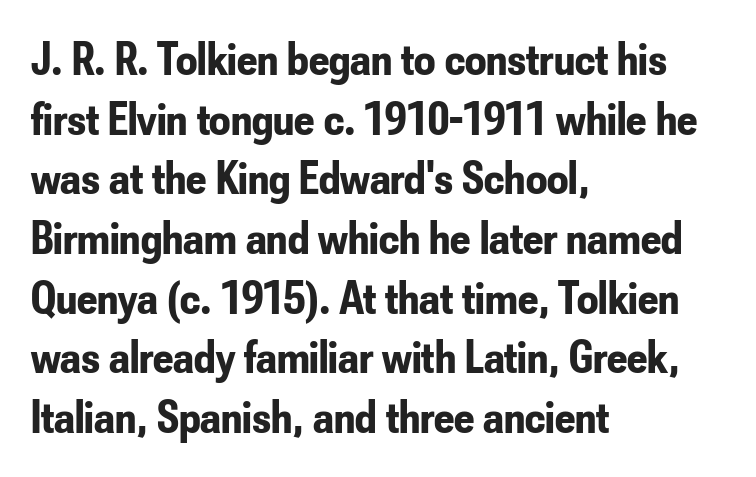
{"serif": "no", "italic": "no", "bold": "yes", "weight": "bold", "width": "condensed", "stroke_contrast": "low", "x_height": "small", "monospaced": "no", "underline": "no", "align": "left", "line_spacing": "normal", "line_spacing_ratio": 1.27, "letter_spacing": "normal", "letter_spacing_em": 0.0, "glyph_px": 47}
